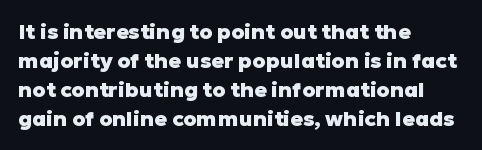
{"italic": "no", "bold": "yes", "underline": "no", "align": "left", "line_spacing": "normal", "line_spacing_ratio": 1.38, "letter_spacing": "normal", "letter_spacing_em": 0.0, "glyph_px": 21}
